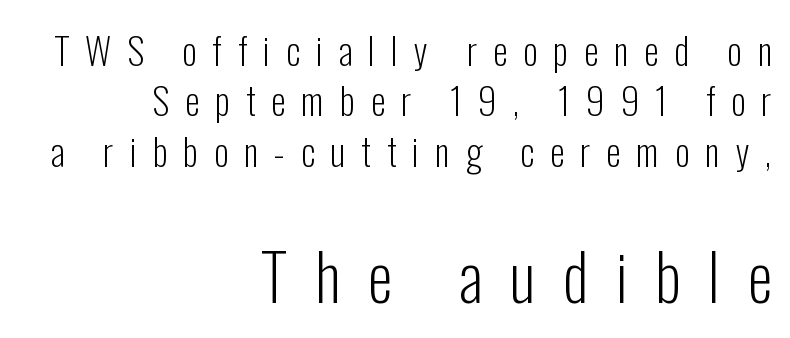
The image shows 64 px light, condensed sans-serif type, upright; set right-aligned, normal line spacing (1.36x), unusually wide letter spacing (+0.43 em), not underlined; the second (bottom) block is 1.73x larger; low stroke contrast and a medium x-height.
